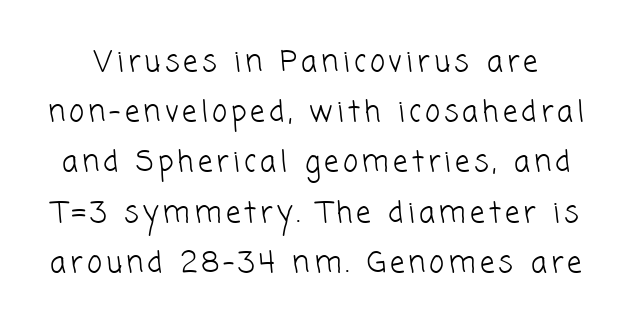
{"serif": "no", "bold": "no", "weight": "light", "width": "normal", "stroke_contrast": "low", "x_height": "medium", "monospaced": "no", "underline": "no", "line_spacing_ratio": 1.73, "glyph_px": 29}
